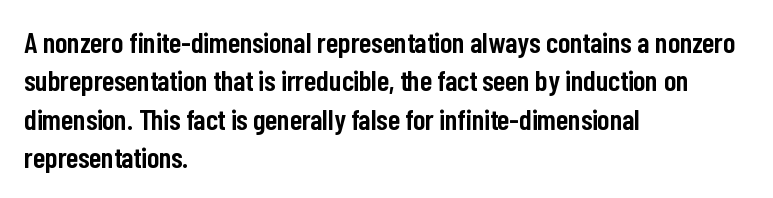
The image shows 29 px semibold, condensed sans-serif type, upright; set left-aligned, normal line spacing (1.32x), normal letter spacing, not underlined; low stroke contrast and a medium x-height.
